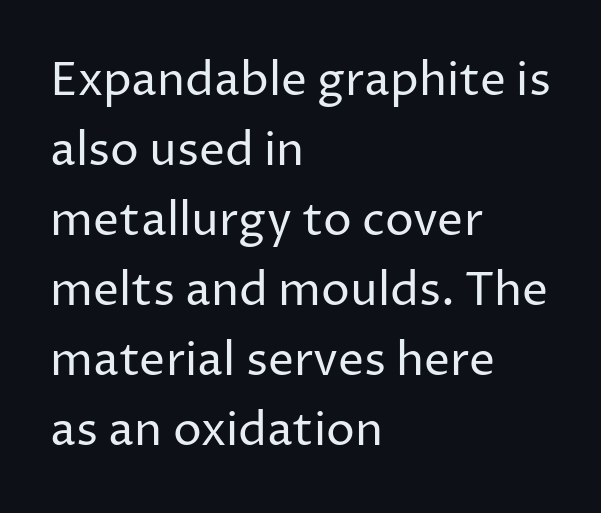
{"serif": "no", "italic": "no", "bold": "no", "weight": "regular", "width": "normal", "stroke_contrast": "low", "x_height": "medium", "monospaced": "no", "underline": "no", "align": "left", "line_spacing": "normal", "line_spacing_ratio": 1.52, "letter_spacing": "normal", "letter_spacing_em": 0.0, "glyph_px": 46}
